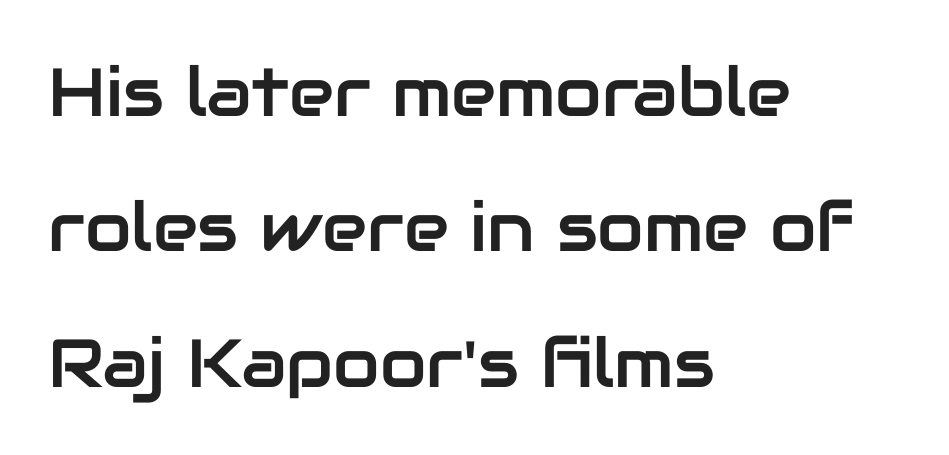
{"serif": "no", "italic": "no", "width": "normal", "stroke_contrast": "low", "x_height": "medium", "monospaced": "no", "underline": "no", "align": "left", "line_spacing": "loose", "line_spacing_ratio": 1.99, "letter_spacing": "normal", "letter_spacing_em": 0.0, "glyph_px": 68}
